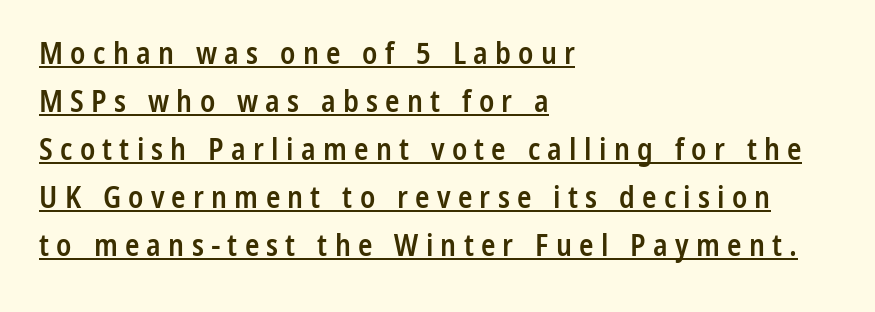
Q: Is the text bold? A: Semi-bold.
Q: Is the text italic (slanted)? A: No, it is upright.
Q: Is the typeface a serif or a sans-serif typeface? A: Sans-serif.
Q: Is the text underlined? A: Yes.
Q: How is the paragraph aligned? A: Left-aligned.
Q: Is the spacing between letters normal or unusually wide? A: Unusually wide.
Q: Is the spacing between lines tight, normal or loose? A: Normal.
Q: Width (condensed, normal, or wide)? A: Condensed.
Q: Stroke contrast? A: Low.
Q: x-height? A: Medium.
Q: Monospaced? A: No.
